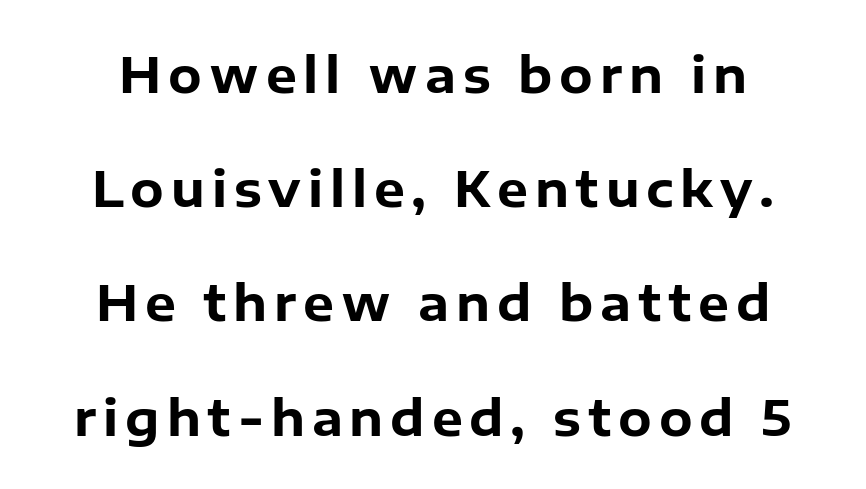
This is sans-serif lettering, the kind often seen on screens and signage. Characters remain perfectly vertical along every line. Leading: increased. Students, this is bold: see how much ink each stroke carries. Looks like regular typesetting: each glyph gets only the width it needs. Lines of text with bare space underneath.
